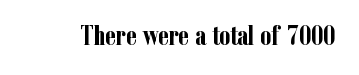
What weight is shown? A full bold with thick strokes. Is there any slant? The stems are plumb. The specimen omits any rule beneath the text block's lines. A serif font was chosen for this passage. These lines are rendered in a variable-pitch font. The tracking reads as untouched default to a designer's eye.
